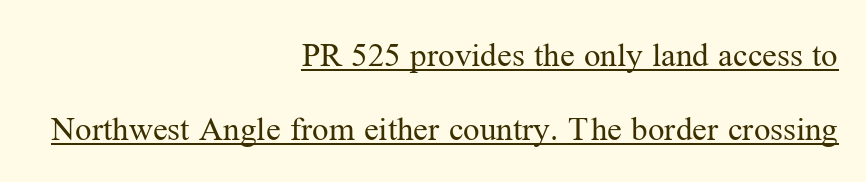
{"serif": "yes", "italic": "no", "bold": "no", "weight": "regular", "width": "normal", "stroke_contrast": "medium", "x_height": "medium", "monospaced": "no", "underline": "yes", "align": "right", "line_spacing": "loose", "line_spacing_ratio": 2.24, "letter_spacing": "normal", "letter_spacing_em": 0.0, "glyph_px": 33}
